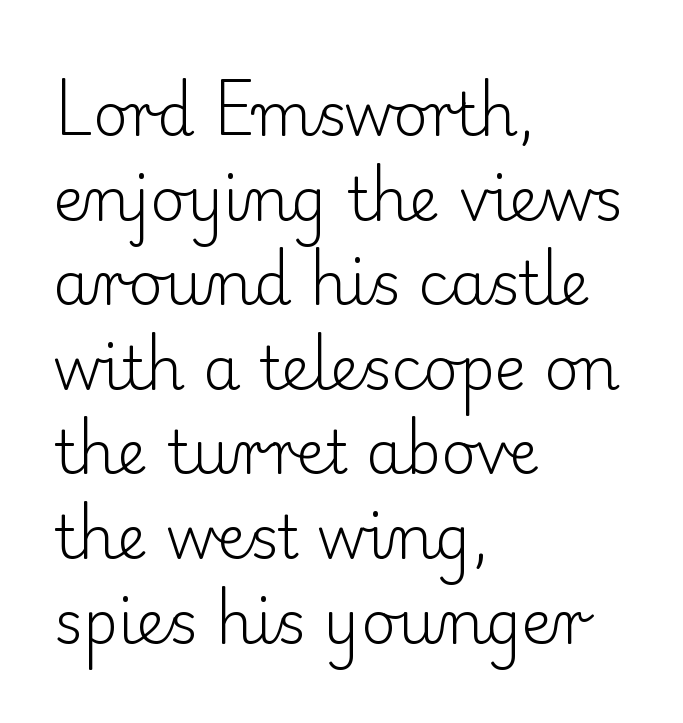
{"italic": "no", "bold": "no", "weight": "light", "width": "normal", "stroke_contrast": "low", "x_height": "small", "monospaced": "no", "underline": "no", "align": "left", "line_spacing": "normal", "line_spacing_ratio": 1.41, "letter_spacing": "normal", "letter_spacing_em": 0.0, "glyph_px": 60}
